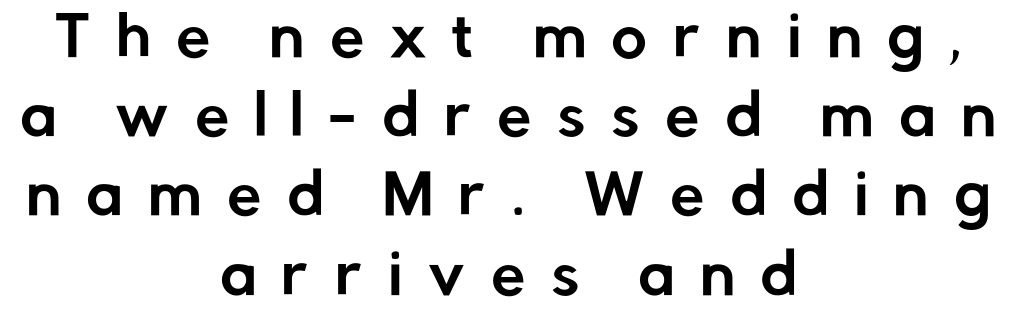
The block of text has a typical density, with ordinary space between rows. The rendering uses natural spacing where letterforms have individual widths. Descenders are the only things crossing below the line. The face used here is a sans, in the tradition of grotesques and geometrics. The type is letterspaced generously, with wide tracking.
